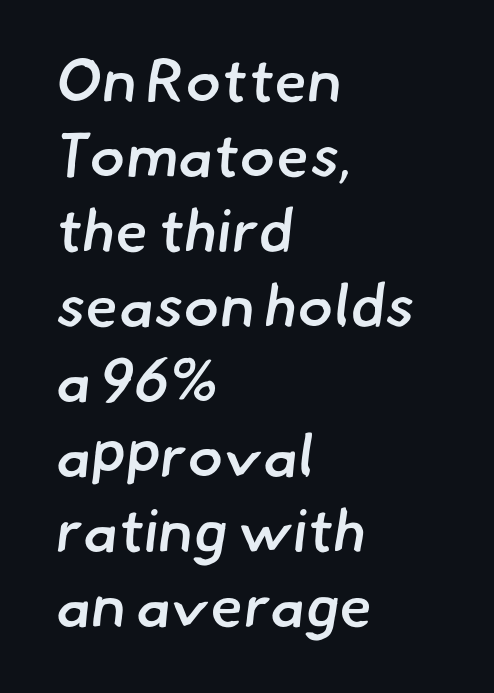
Q: Is the text bold? A: Semi-bold.
Q: Is the typeface a serif or a sans-serif typeface? A: Sans-serif.
Q: Is the text underlined? A: No.
Q: How is the paragraph aligned? A: Left-aligned.
Q: Is the spacing between letters normal or unusually wide? A: Normal.
Q: Is the spacing between lines tight, normal or loose? A: Normal.
Q: Width (condensed, normal, or wide)? A: Normal.
Q: Stroke contrast? A: Low.
Q: x-height? A: Small.
Q: Monospaced? A: No.
